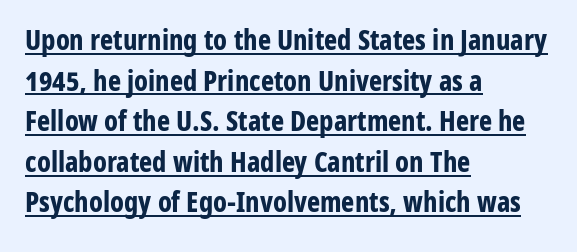
{"serif": "no", "italic": "no", "bold": "yes", "weight": "bold", "width": "condensed", "stroke_contrast": "low", "x_height": "medium", "monospaced": "no", "underline": "yes", "align": "left", "line_spacing": "normal", "line_spacing_ratio": 1.45, "letter_spacing": "normal", "letter_spacing_em": 0.0, "glyph_px": 28}
